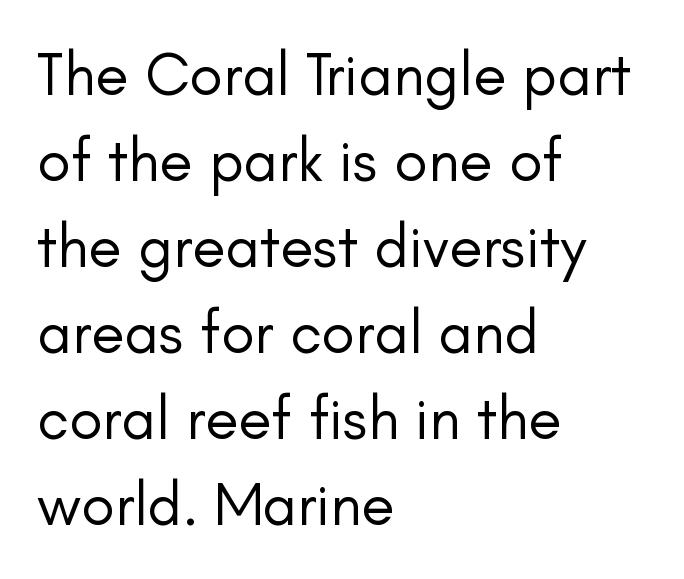
The image shows 61 px regular-weight sans-serif type, upright; set left-aligned, normal line spacing (1.41x), normal letter spacing, not underlined; low stroke contrast and a small x-height.
